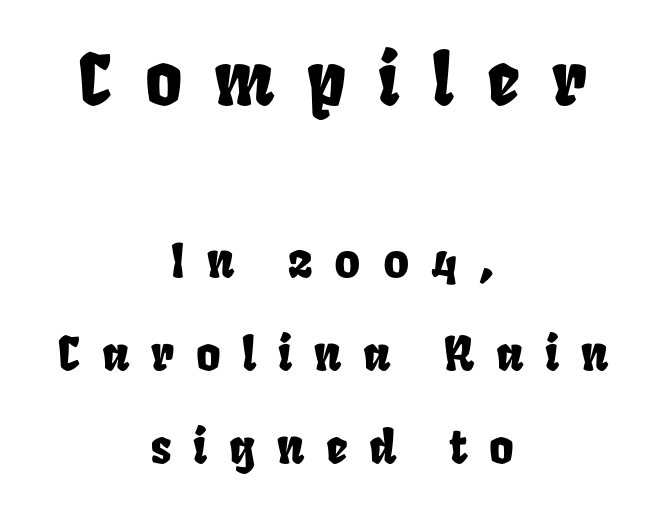
How would I describe the line gaps? Wide and relaxed. Unmarked baselines from the first word to the last. This rendering widens character spacing well past its baseline value. Layout note: lines centered. Looks like regular typesetting: each glyph gets only the width it needs.
